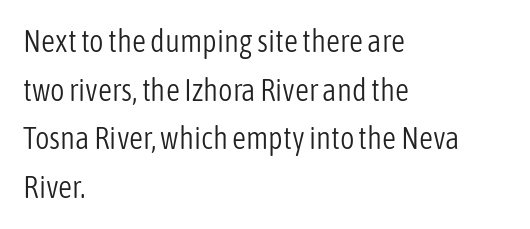
{"serif": "no", "italic": "no", "bold": "no", "weight": "light", "width": "condensed", "stroke_contrast": "low", "x_height": "medium", "monospaced": "no", "underline": "no", "align": "left", "line_spacing": "normal", "line_spacing_ratio": 1.57, "letter_spacing": "normal", "letter_spacing_em": 0.0, "glyph_px": 31}
